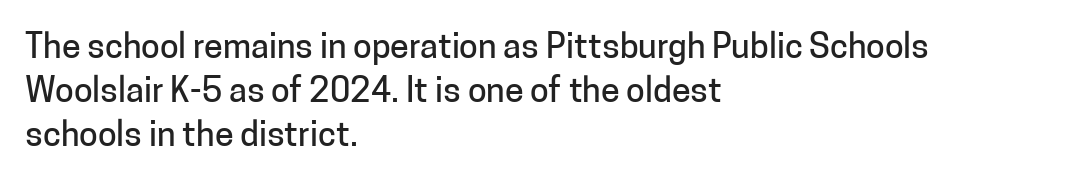
The passage shown is typeset with a sans-serif family. The rendering anchors every line to the left-hand side. Just letters on the line, the space beneath them empty. If you measured baseline to baseline, you'd find a middling distance. Is this a fixed-width face? No — the glyphs have proportional, varying widths. Every character sits straight up, as roman type does.
